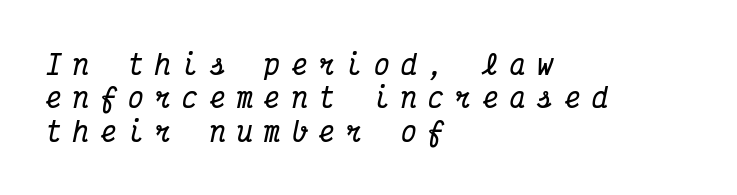
Visually the block forms a straight wall on the left and a jagged coastline on the right. The sample has been set heavy, in full bold. The space beneath each line is pristine and unruled. Letter spacing: wide. Normally led — the rows are evenly, conventionally spaced. Rendered with sloped, italic letterforms.
